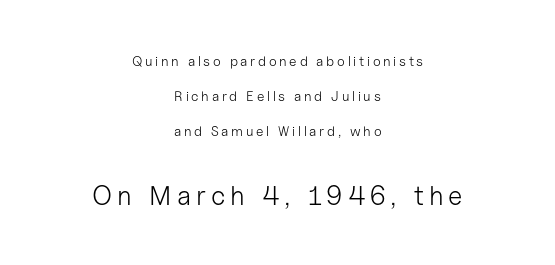
{"italic": "no", "bold": "no", "underline": "no", "align": "center", "line_spacing": "loose", "line_spacing_ratio": 2.49, "larger_block": "second", "size_ratio": 1.93, "glyph_px": 27}
